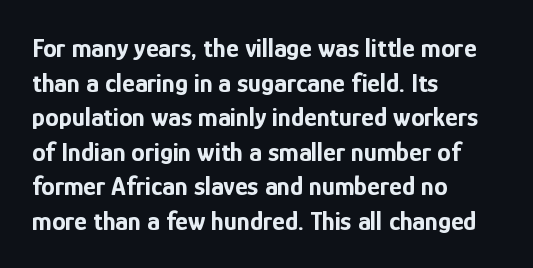
Compared with typical body copy, the letter spacing here is the same. The setting favours the left margin, as ordinary paragraphs usually do. Heft: maximum for text — a bold. Beneath every word, the page is bare. Successive baselines arrive at the customary interval. These lines were composed using upright roman letters.
